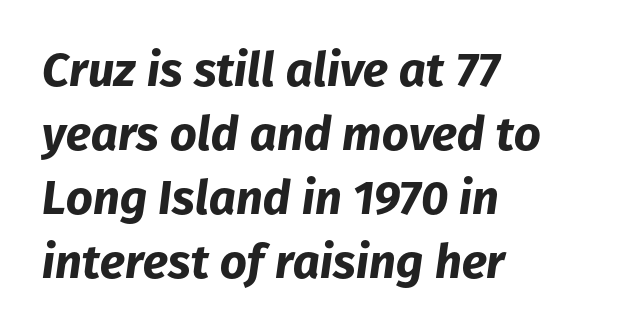
The image shows 47 px bold type, italic (leaning right); set left-aligned, normal line spacing (1.36x), normal letter spacing, not underlined; low stroke contrast and a medium x-height.
